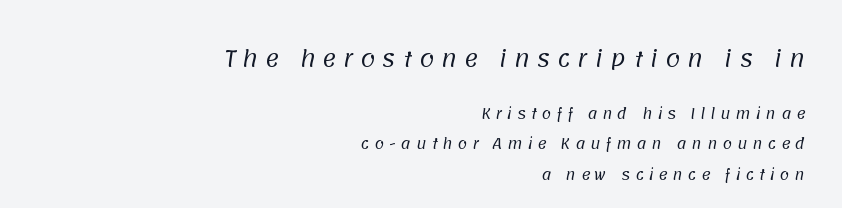
The image shows 21 px text type; set right-aligned, loose line spacing (2.18x), unusually wide letter spacing (+0.34 em), not underlined; the first (top) block is 1.5x larger.
